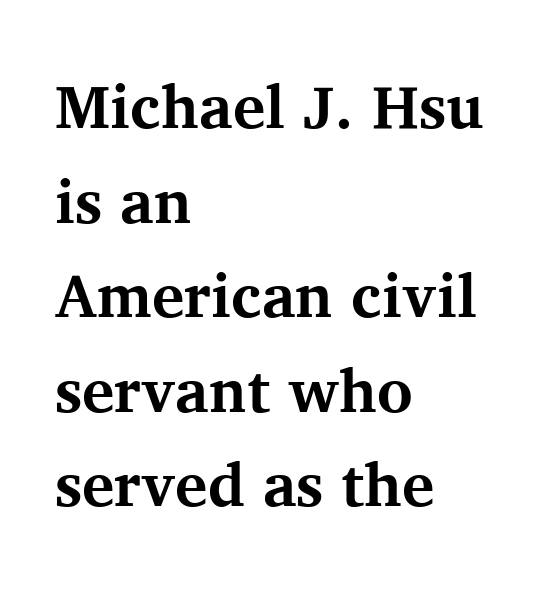
The image shows 61 px bold serif type, upright; set left-aligned, normal line spacing (1.55x), normal letter spacing, not underlined; medium stroke contrast and a medium x-height.
